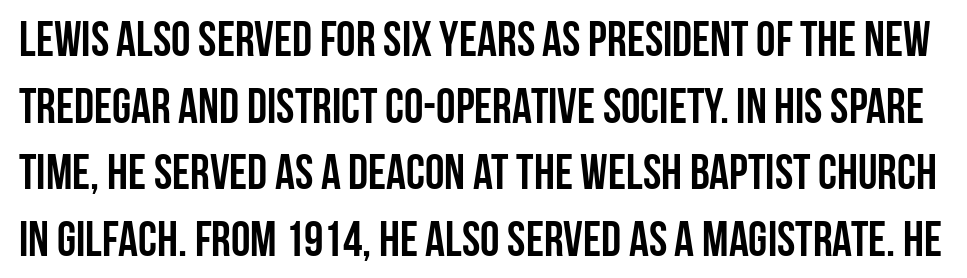
Is the letter spacing exaggerated? No — it looks like the ordinary default. This rendering features lettering with no underline. Varying glyph widths throughout — classic text-font behaviour. Style check: upright.
